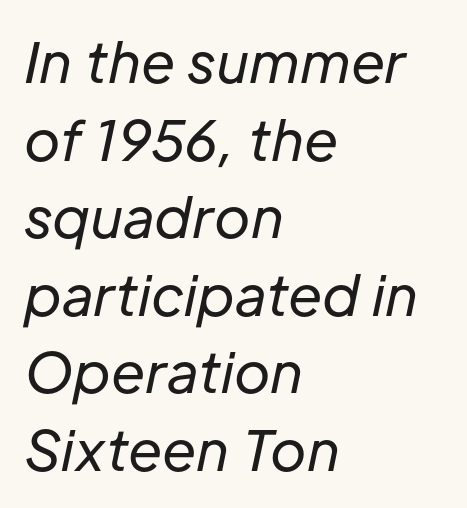
Slant detected: the letters are inclined. Line beginnings align vertically; line endings do not. The space directly below the letters is spotless. Regular leading. Note the varied advance widths — an 'i' is clearly narrower than an 'm'. In terms of letterspacing, this is plain default setting.
